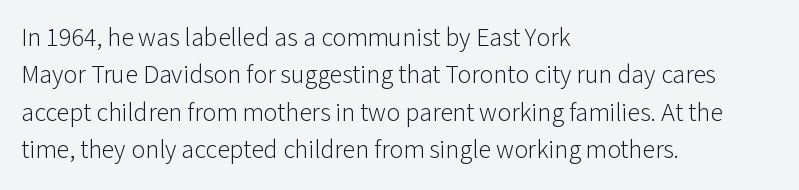
Is the letter spacing exaggerated? No — it looks like the ordinary default. This block has exactly the height ordinary leading produces. This is the regular roman posture of the typeface. Weight: not bold — regular or lighter.
